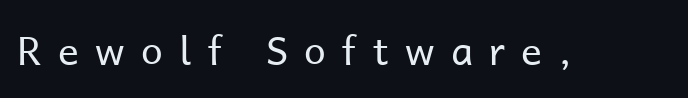
{"serif": "no", "italic": "no", "bold": "no", "weight": "regular", "width": "normal", "stroke_contrast": "low", "x_height": "medium", "monospaced": "no", "underline": "no", "letter_spacing": "wide", "letter_spacing_em": 0.42, "glyph_px": 39}
